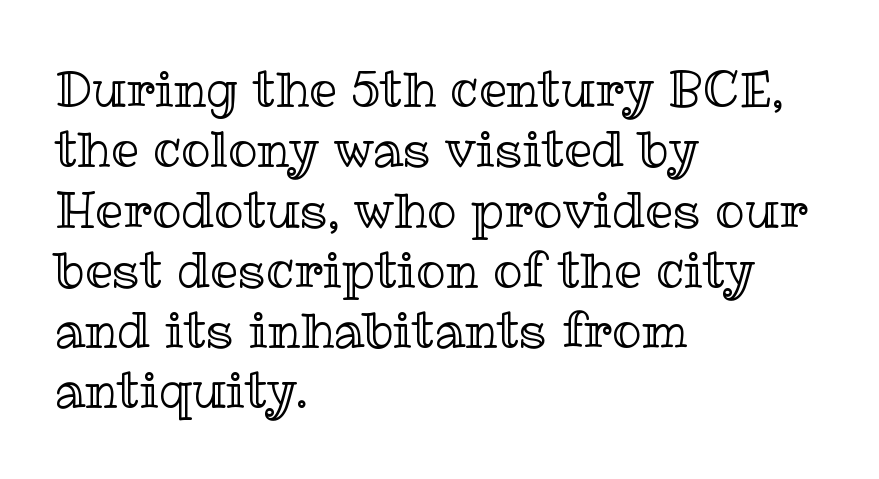
When letters stand straight like this, we call the style roman or upright. Compared with typical body copy, the letter spacing here is the same. Has an underline been added? It has not. Do the characters align in a grid? No, the font is proportional. This sample is left-justified, so line endings fall wherever the words run out.
